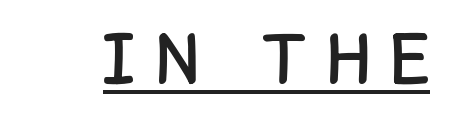
Q: Is the text italic (slanted)? A: No, it is upright.
Q: Is the typeface a serif or a sans-serif typeface? A: Sans-serif.
Q: Is the text underlined? A: Yes.
Q: Is the spacing between letters normal or unusually wide? A: Unusually wide.
Q: Width (condensed, normal, or wide)? A: Condensed.
Q: Stroke contrast? A: Low.
Q: x-height? A: Large.
Q: Monospaced? A: No.
